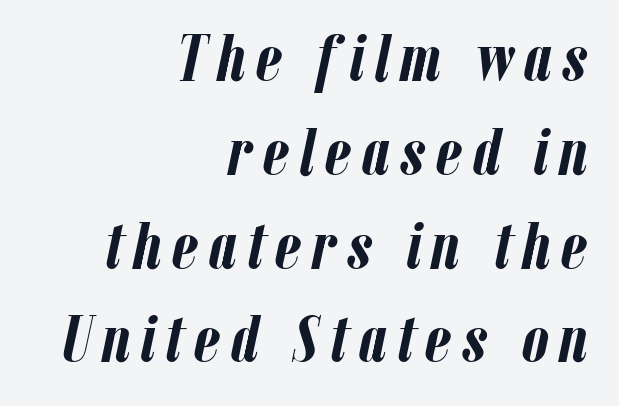
{"italic": "yes", "lean": "right", "slant_degrees": 12, "bold": "yes", "weight": "semibold", "width": "condensed", "stroke_contrast": "low", "x_height": "medium", "monospaced": "no", "underline": "no", "align": "right", "line_spacing": "normal", "line_spacing_ratio": 1.4, "glyph_px": 67}
